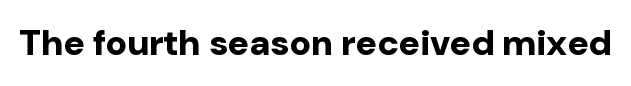
The image shows 36 px bold sans-serif type, upright; set normal letter spacing, not underlined; low stroke contrast and a medium x-height.
